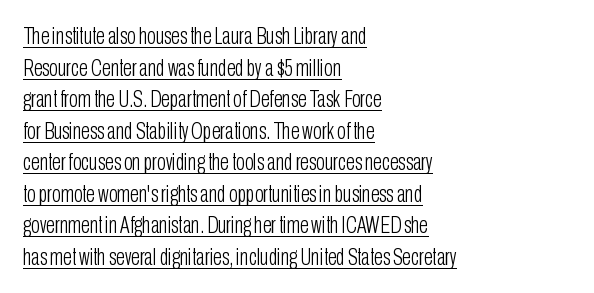
The image shows 23 px text type, upright; set left-aligned, normal line spacing (1.37x), normal letter spacing, underlined.
